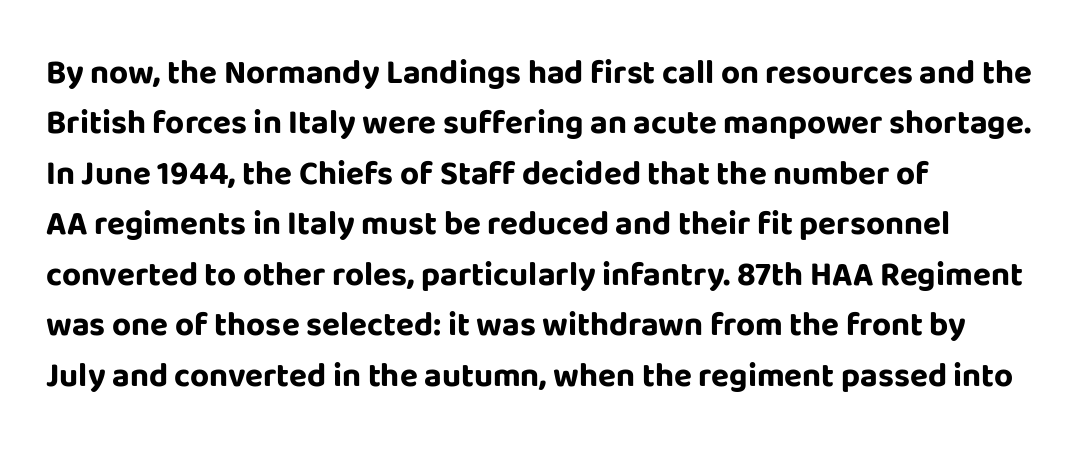
Compared with typical paragraphs, the rows here are spaced about the same. This sample has the flowing, uneven cadence of proportional lettering. The face used here has the dense, thick strokes of a bold. No italicization has been applied; the sample stays upright.
